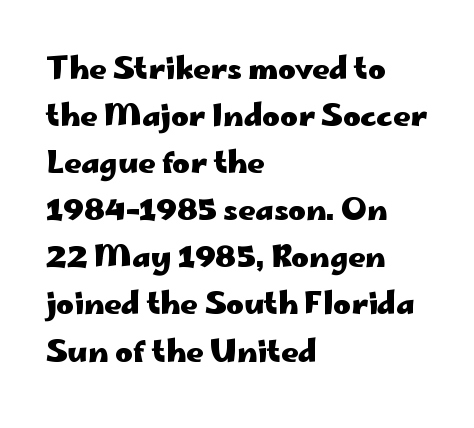
{"serif": "no", "italic": "no", "bold": "yes", "weight": "heavy", "width": "wide", "stroke_contrast": "low", "x_height": "small", "monospaced": "no", "underline": "no", "align": "left", "line_spacing": "normal", "line_spacing_ratio": 1.57, "letter_spacing": "normal", "letter_spacing_em": 0.0, "glyph_px": 30}
